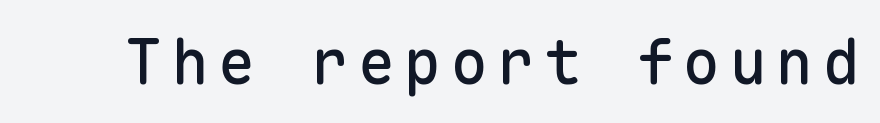
The image shows 62 px sans-serif type, upright, monospaced; set not underlined; low stroke contrast and a medium x-height.
